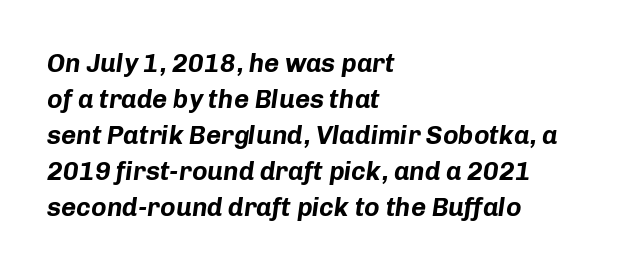
{"italic": "yes", "lean": "right", "slant_degrees": 8, "bold": "yes", "underline": "no", "align": "left", "line_spacing": "normal", "line_spacing_ratio": 1.38, "letter_spacing": "normal", "letter_spacing_em": 0.0, "glyph_px": 26}
